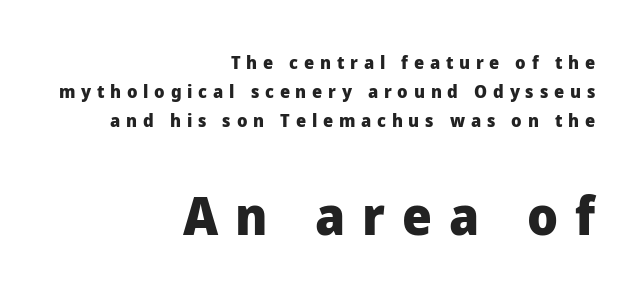
The image shows 53 px heavy sans-serif type, upright; set right-aligned, normal line spacing (1.6x), unusually wide letter spacing (+0.32 em), not underlined; the second (bottom) block is 2.94x larger; low stroke contrast and a medium x-height.
